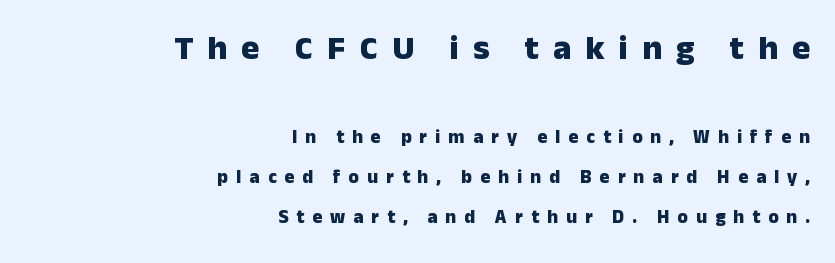
{"serif": "no", "italic": "no", "bold": "yes", "weight": "heavy", "width": "normal", "stroke_contrast": "low", "x_height": "medium", "monospaced": "no", "underline": "no", "align": "right", "line_spacing": "loose", "line_spacing_ratio": 2.11, "letter_spacing": "wide", "letter_spacing_em": 0.42, "larger_block": "first", "size_ratio": 1.79, "glyph_px": 34}
